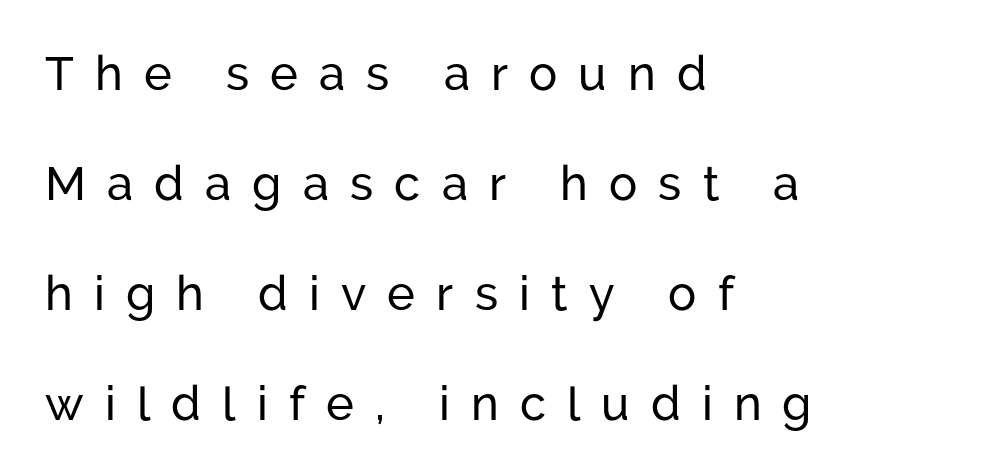
Q: Is the text italic (slanted)? A: No, it is upright.
Q: Is the typeface a serif or a sans-serif typeface? A: Sans-serif.
Q: Is the text underlined? A: No.
Q: How is the paragraph aligned? A: Left-aligned.
Q: Is the spacing between letters normal or unusually wide? A: Unusually wide.
Q: Is the spacing between lines tight, normal or loose? A: Loose.
Q: Width (condensed, normal, or wide)? A: Normal.
Q: Stroke contrast? A: Low.
Q: x-height? A: Medium.
Q: Monospaced? A: No.
